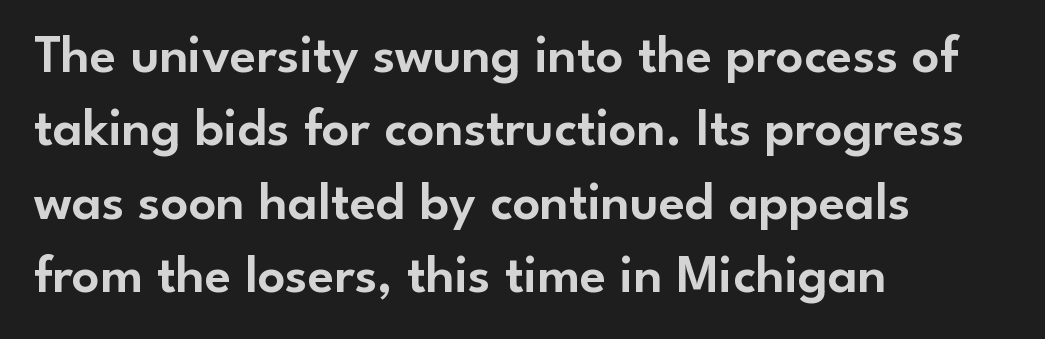
Q: Is the text italic (slanted)? A: No, it is upright.
Q: Is the typeface a serif or a sans-serif typeface? A: Sans-serif.
Q: Is the text underlined? A: No.
Q: How is the paragraph aligned? A: Left-aligned.
Q: Is the spacing between letters normal or unusually wide? A: Normal.
Q: Is the spacing between lines tight, normal or loose? A: Normal.
Q: Width (condensed, normal, or wide)? A: Normal.
Q: Stroke contrast? A: Low.
Q: x-height? A: Small.
Q: Monospaced? A: No.
